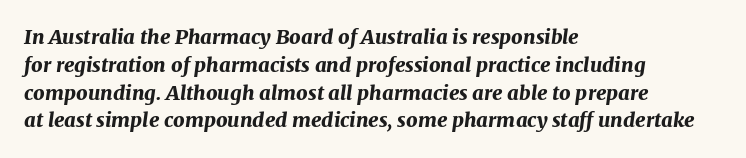
The image shows 20 px bold type, italic (leaning right); set left-aligned, normal line spacing (1.39x), normal letter spacing, not underlined.
